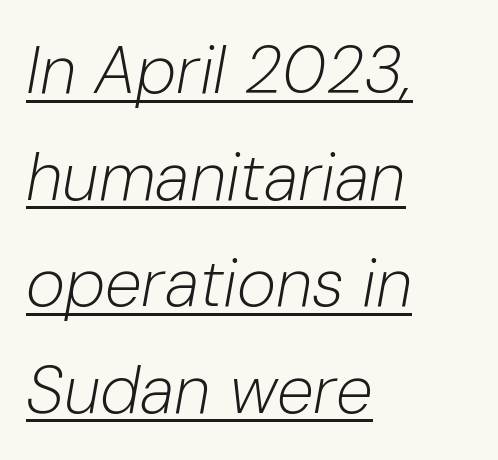
{"italic": "yes", "lean": "right", "slant_degrees": 10, "bold": "no", "weight": "light", "width": "normal", "stroke_contrast": "low", "x_height": "medium", "monospaced": "no", "underline": "yes", "align": "left", "line_spacing": "normal", "line_spacing_ratio": 1.59, "letter_spacing": "normal", "letter_spacing_em": 0.0, "glyph_px": 67}
